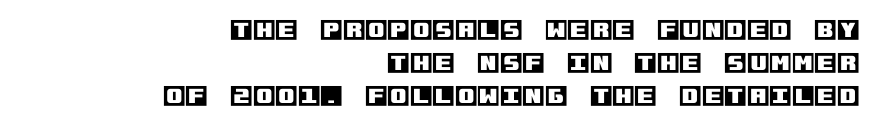
{"italic": "no", "underline": "no", "align": "right", "line_spacing": "normal", "line_spacing_ratio": 1.43, "letter_spacing": "normal", "letter_spacing_em": 0.0, "glyph_px": 23}
